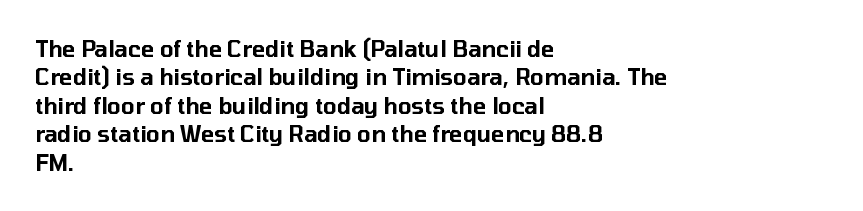
Does extra space separate the letters? No, they use regular spacing. Rows of type keep a routine distance in the vertical direction. Descender tails drop into unmarked territory. No italicization has been applied; the sample stays upright.
